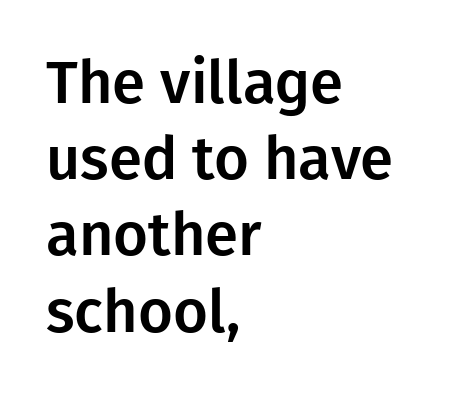
{"serif": "no", "italic": "no", "width": "normal", "stroke_contrast": "low", "x_height": "medium", "monospaced": "no", "underline": "no", "align": "left", "line_spacing": "normal", "line_spacing_ratio": 1.27, "letter_spacing": "normal", "letter_spacing_em": 0.0, "glyph_px": 60}
